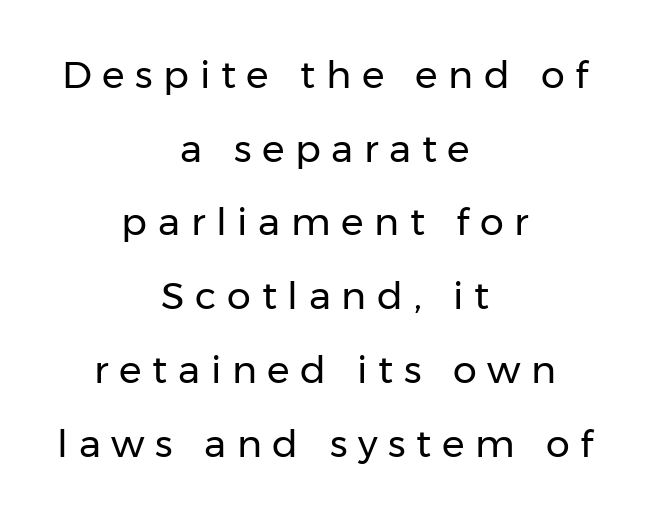
In terms of posture, this sample is upright. The rendering uses a large line-height, opening up the rows. The letters advance in unequal steps, a hallmark of proportional type. A student would call this center alignment; a typographer would say set centered. Has an underline been added? It has not.
